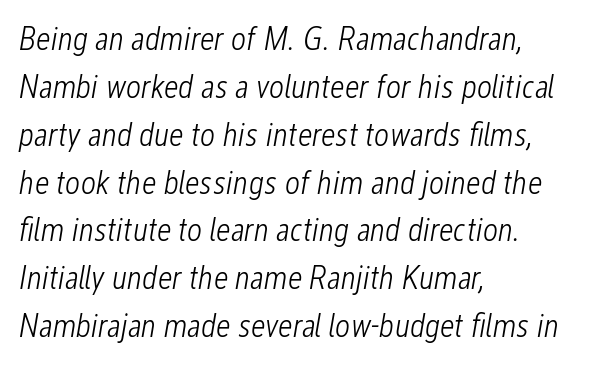
The image shows 33 px light, condensed type, italic (leaning right); set left-aligned, normal line spacing (1.45x), normal letter spacing, not underlined; low stroke contrast and a medium x-height.
